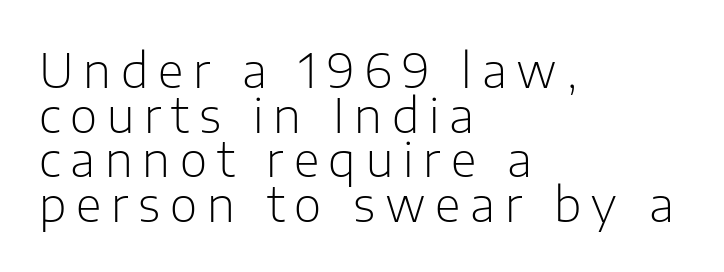
Q: Is the text bold? A: No.
Q: Is the text italic (slanted)? A: No, it is upright.
Q: Is the typeface a serif or a sans-serif typeface? A: Sans-serif.
Q: Is the text underlined? A: No.
Q: How is the paragraph aligned? A: Left-aligned.
Q: Is the spacing between letters normal or unusually wide? A: Unusually wide.
Q: Is the spacing between lines tight, normal or loose? A: Tight.
Q: Width (condensed, normal, or wide)? A: Normal.
Q: Stroke contrast? A: Low.
Q: x-height? A: Medium.
Q: Monospaced? A: No.
